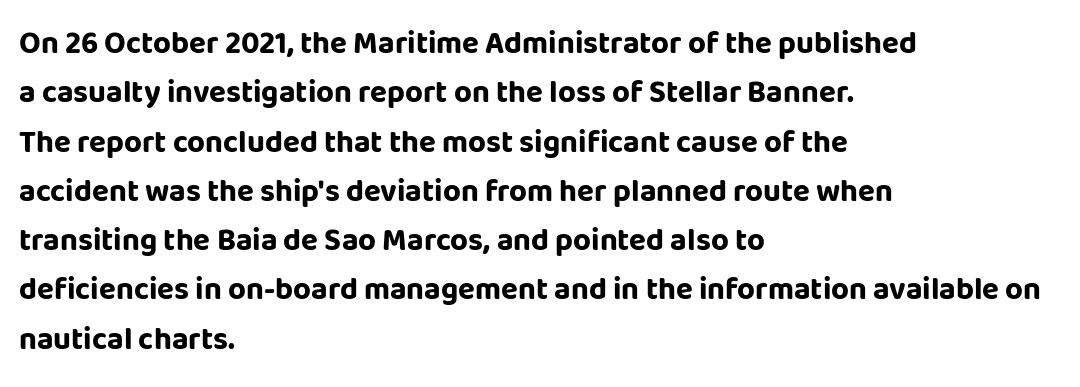
The image shows 31 px bold sans-serif type, upright; set left-aligned, normal line spacing (1.59x), normal letter spacing, not underlined; low stroke contrast and a large x-height.
